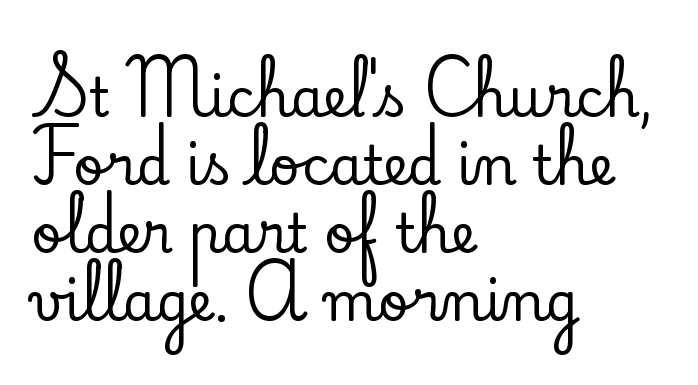
Q: Is the text italic (slanted)? A: No, it is upright.
Q: Is the typeface a serif or a sans-serif typeface? A: Serif.
Q: Is the text underlined? A: No.
Q: How is the paragraph aligned? A: Left-aligned.
Q: Is the spacing between letters normal or unusually wide? A: Normal.
Q: Is the spacing between lines tight, normal or loose? A: Normal.
Q: Width (condensed, normal, or wide)? A: Normal.
Q: Stroke contrast? A: Low.
Q: x-height? A: Small.
Q: Monospaced? A: No.
